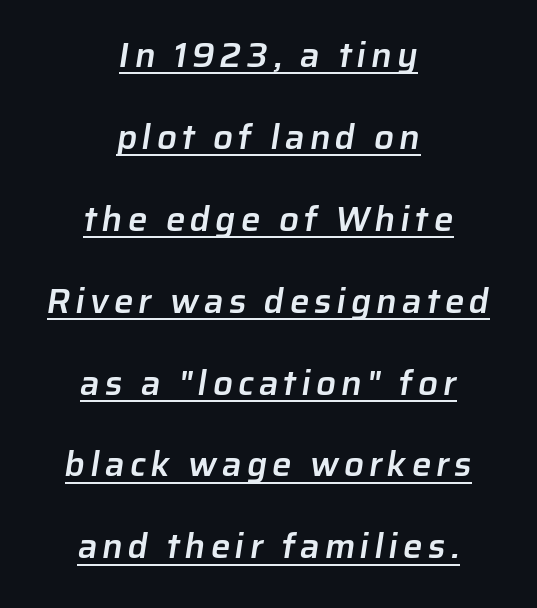
{"serif": "no", "bold": "semi", "weight": "semibold", "width": "normal", "stroke_contrast": "low", "x_height": "medium", "monospaced": "no", "underline": "yes", "align": "center", "line_spacing": "loose", "line_spacing_ratio": 2.34, "glyph_px": 35}
